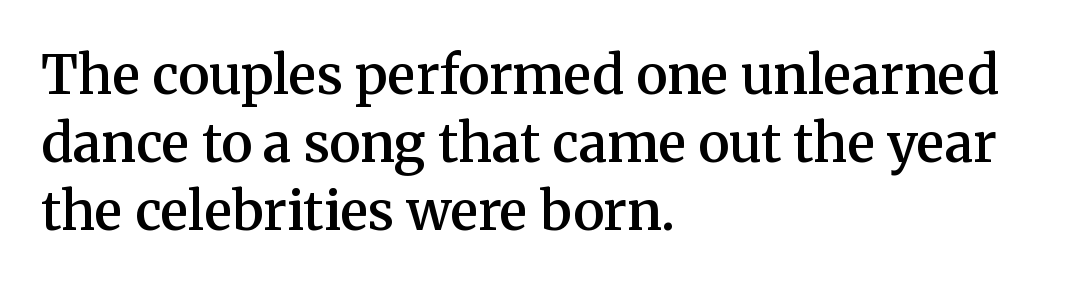
Q: Is the text bold? A: Semi-bold.
Q: Is the text italic (slanted)? A: No, it is upright.
Q: Is the typeface a serif or a sans-serif typeface? A: Serif.
Q: Is the text underlined? A: No.
Q: How is the paragraph aligned? A: Left-aligned.
Q: Is the spacing between letters normal or unusually wide? A: Normal.
Q: Is the spacing between lines tight, normal or loose? A: Normal.
Q: Width (condensed, normal, or wide)? A: Normal.
Q: Stroke contrast? A: Medium.
Q: x-height? A: Medium.
Q: Monospaced? A: No.
